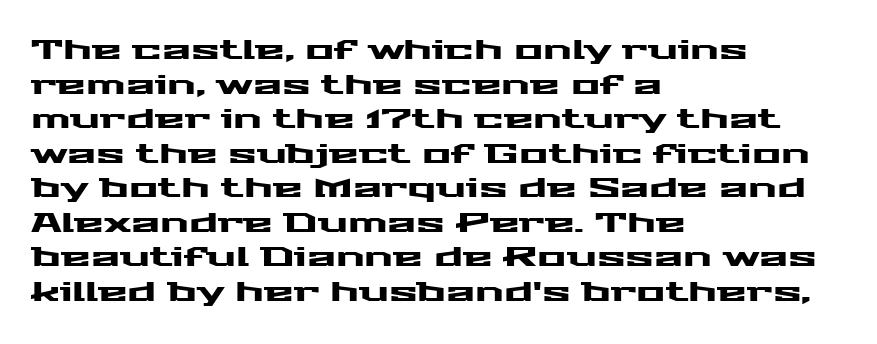
{"italic": "no", "underline": "no", "align": "left", "line_spacing": "normal", "line_spacing_ratio": 1.28, "letter_spacing": "normal", "letter_spacing_em": 0.0, "glyph_px": 27}
